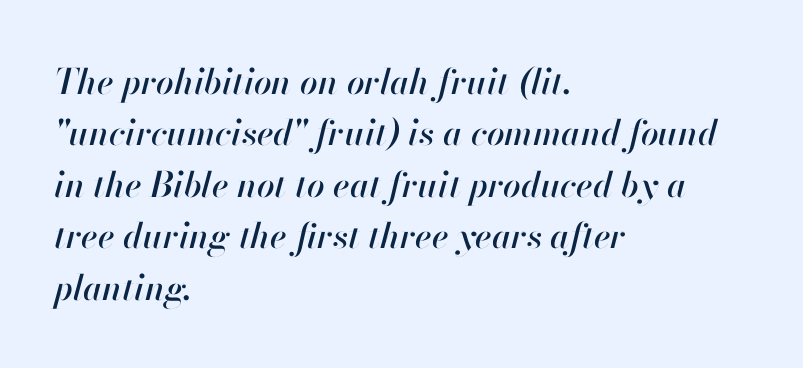
Q: Is the text italic (slanted)? A: Yes, it leans right by about 13 degrees.
Q: Is the text underlined? A: No.
Q: How is the paragraph aligned? A: Left-aligned.
Q: Is the spacing between letters normal or unusually wide? A: Normal.
Q: Is the spacing between lines tight, normal or loose? A: Normal.
Q: Width (condensed, normal, or wide)? A: Normal.
Q: Stroke contrast? A: High.
Q: x-height? A: Small.
Q: Monospaced? A: No.
